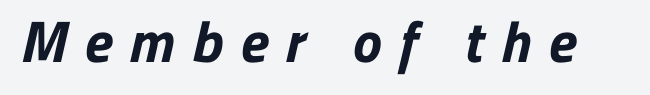
The image shows 58 px bold sans-serif type; set unusually wide letter spacing (+0.3 em), not underlined; low stroke contrast and a medium x-height.
